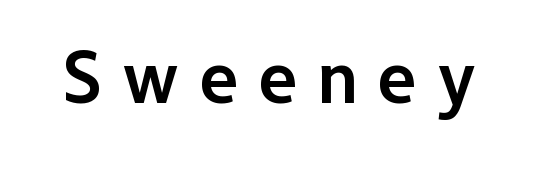
The space beneath each line is pristine and unruled. As a designer I'd log this as weight 600, semibold. The passage shown is typed in a proportional face where columns would drift. These lines have a slow, spaced-out rhythm from letter to letter. Vertical strokes here are truly vertical.
